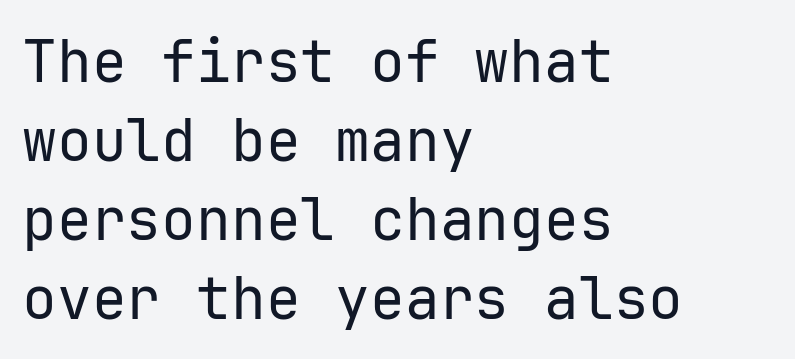
Q: Is the text bold? A: No.
Q: Is the text italic (slanted)? A: No, it is upright.
Q: Is the typeface a serif or a sans-serif typeface? A: Sans-serif.
Q: Is the text underlined? A: No.
Q: How is the paragraph aligned? A: Left-aligned.
Q: Is the spacing between letters normal or unusually wide? A: Normal.
Q: Is the spacing between lines tight, normal or loose? A: Normal.
Q: Width (condensed, normal, or wide)? A: Normal.
Q: Stroke contrast? A: Low.
Q: x-height? A: Medium.
Q: Monospaced? A: Yes.
